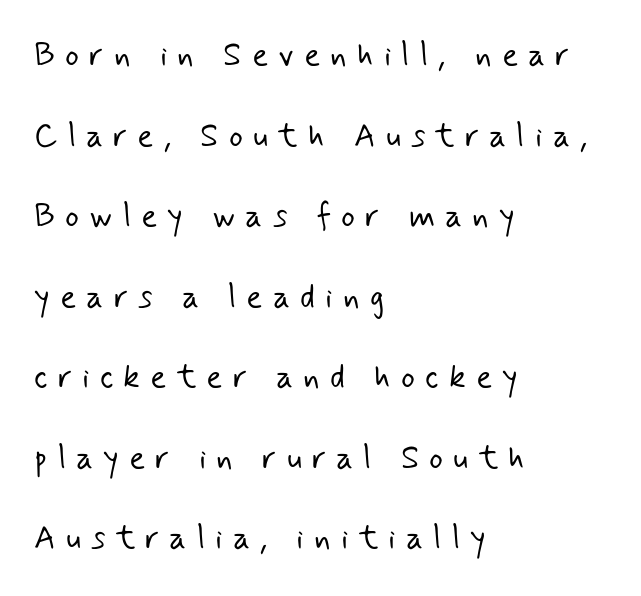
The image shows 33 px light sans-serif type; set left-aligned, loose line spacing (2.44x), unusually wide letter spacing (+0.31 em), not underlined; low stroke contrast and a small x-height.
